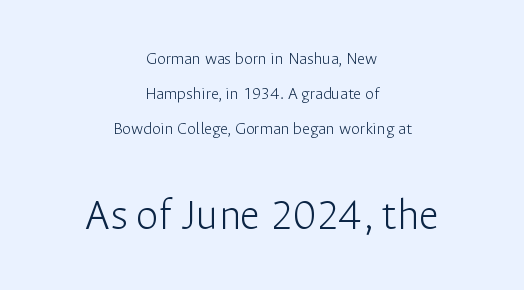
Q: Is the text bold? A: No.
Q: Is the text italic (slanted)? A: No, it is upright.
Q: Is the typeface a serif or a sans-serif typeface? A: Sans-serif.
Q: Is the text underlined? A: No.
Q: How is the paragraph aligned? A: Centered.
Q: Is the spacing between letters normal or unusually wide? A: Normal.
Q: Is the spacing between lines tight, normal or loose? A: Loose.
Q: Which block of text is set in a larger size, the first (top) or the second (bottom)? A: The second (bottom) one.
Q: Width (condensed, normal, or wide)? A: Normal.
Q: Stroke contrast? A: Low.
Q: x-height? A: Medium.
Q: Monospaced? A: No.
